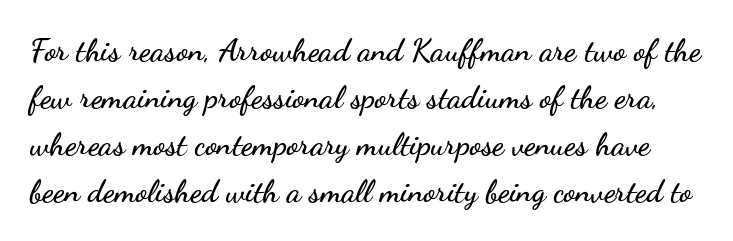
The image shows 32 px wide sans-serif type; set normal line spacing (1.47x), normal letter spacing, not underlined; low stroke contrast and a small x-height.
